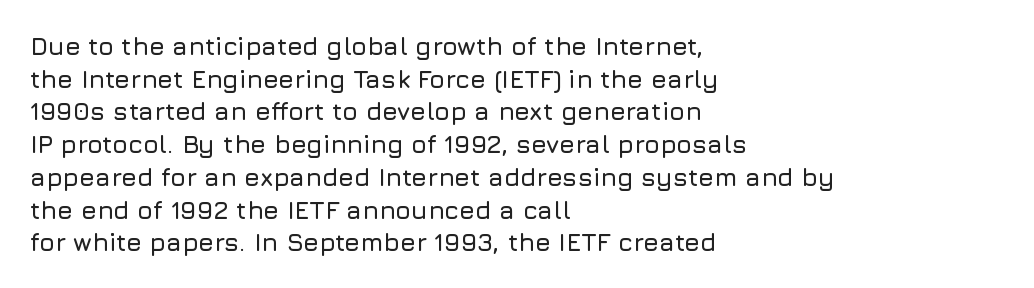
Q: Is the text italic (slanted)? A: No, it is upright.
Q: Is the text underlined? A: No.
Q: How is the paragraph aligned? A: Left-aligned.
Q: Is the spacing between letters normal or unusually wide? A: Normal.
Q: Is the spacing between lines tight, normal or loose? A: Normal.
